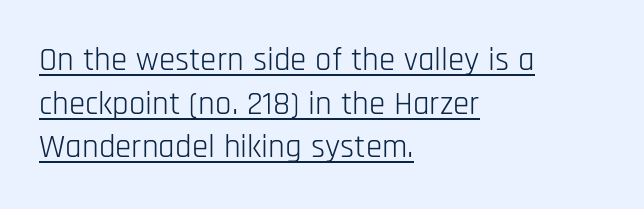
{"serif": "no", "italic": "no", "bold": "no", "weight": "light", "width": "condensed", "stroke_contrast": "low", "x_height": "large", "monospaced": "no", "underline": "yes", "align": "left", "line_spacing": "normal", "line_spacing_ratio": 1.32, "letter_spacing": "normal", "letter_spacing_em": 0.0, "glyph_px": 33}
